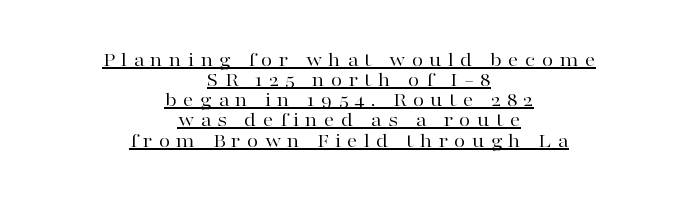
{"italic": "no", "bold": "no", "underline": "yes", "align": "center", "line_spacing": "tight", "line_spacing_ratio": 0.96, "letter_spacing": "wide", "letter_spacing_em": 0.29, "glyph_px": 21}
